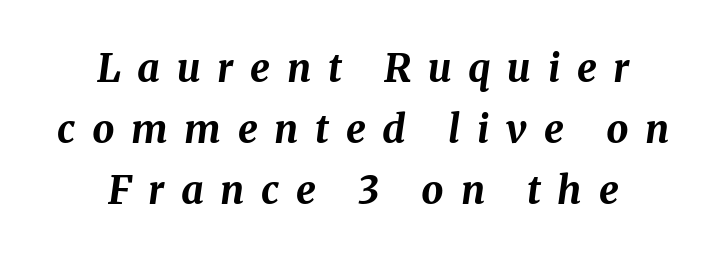
Q: Is the text bold? A: Yes.
Q: Is the text italic (slanted)? A: Yes, it leans right by about 8 degrees.
Q: Is the text underlined? A: No.
Q: How is the paragraph aligned? A: Centered.
Q: Is the spacing between letters normal or unusually wide? A: Unusually wide.
Q: Is the spacing between lines tight, normal or loose? A: Normal.
Q: Width (condensed, normal, or wide)? A: Normal.
Q: Stroke contrast? A: Medium.
Q: x-height? A: Medium.
Q: Monospaced? A: No.
